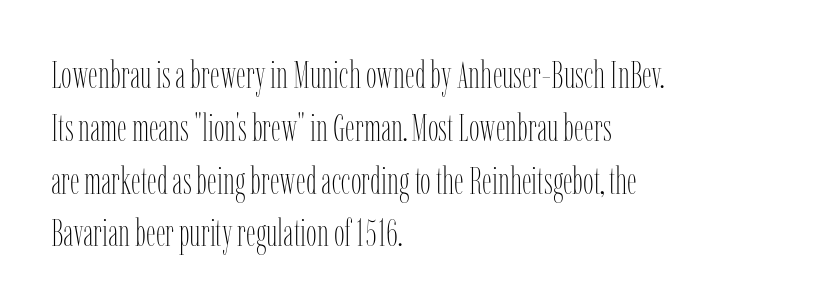
{"italic": "no", "bold": "no", "weight": "thin", "width": "condensed", "stroke_contrast": "low", "x_height": "medium", "monospaced": "no", "underline": "no", "align": "left", "line_spacing": "normal", "line_spacing_ratio": 1.39, "letter_spacing": "normal", "letter_spacing_em": 0.0, "glyph_px": 38}
